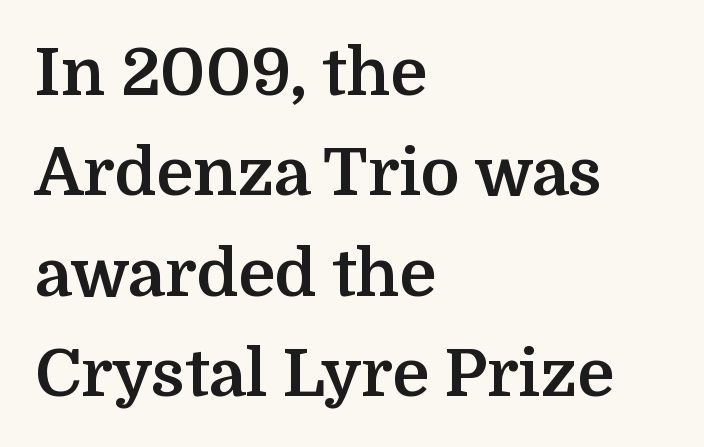
The ragged edge is on the right, which tells us the setting is flush left. Every letter is thick-stroked: bold, no question. The designer left line spacing at the default. Every stem runs plumb, perpendicular to the baseline.
